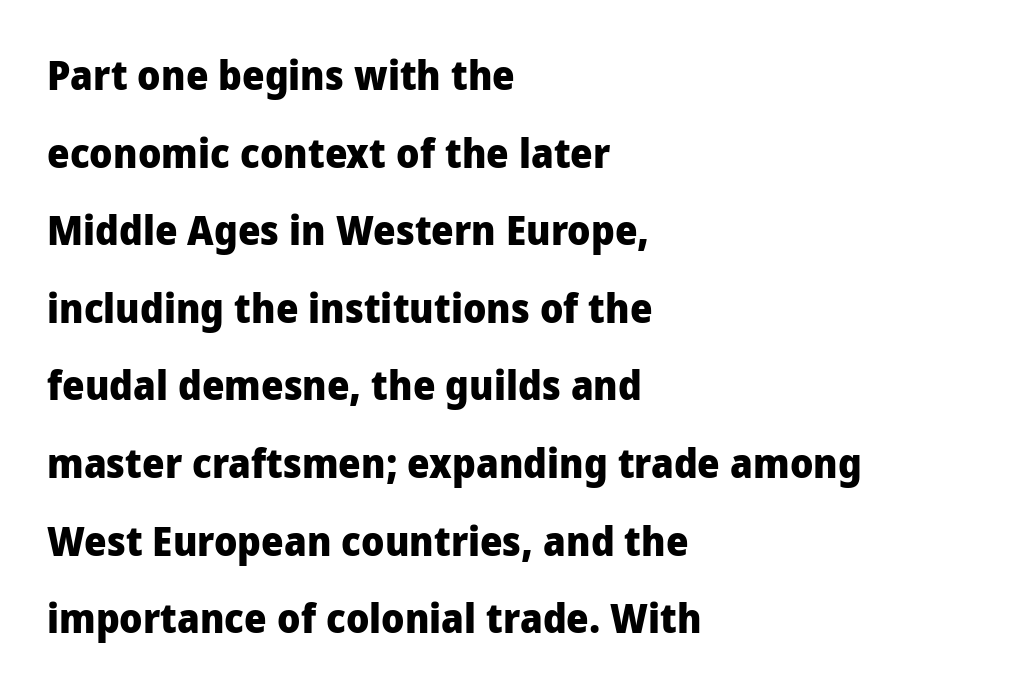
The image shows 40 px heavy sans-serif type, upright; set left-aligned, loose line spacing (1.94x), normal letter spacing, not underlined; low stroke contrast and a medium x-height.
